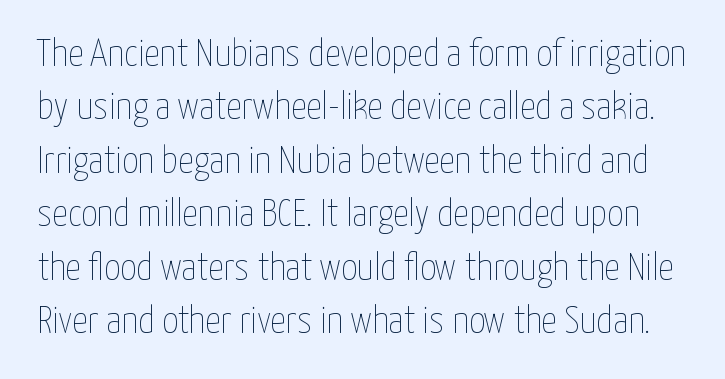
The image shows 39 px thin, condensed type, upright; set normal line spacing (1.37x), normal letter spacing, not underlined; low stroke contrast and a medium x-height.
